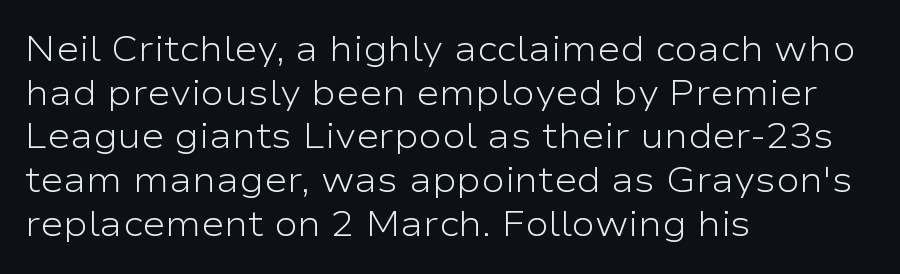
The image shows 35 px light, wide sans-serif type, upright; set left-aligned, normal line spacing (1.25x), normal letter spacing, not underlined; low stroke contrast and a medium x-height.
